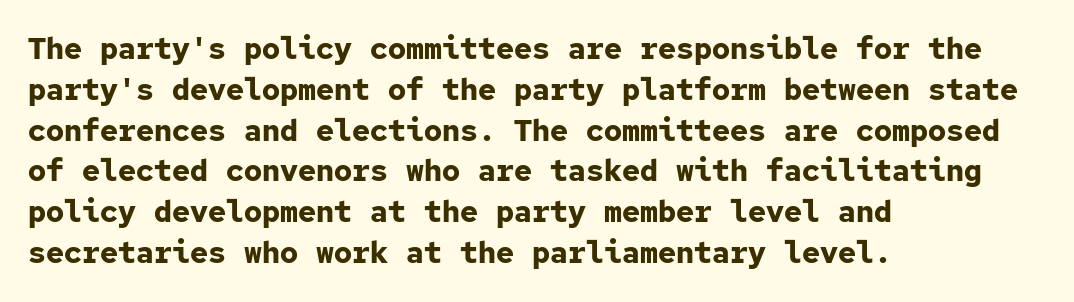
Q: Is the text bold? A: Yes.
Q: Is the text italic (slanted)? A: No, it is upright.
Q: Is the typeface a serif or a sans-serif typeface? A: Sans-serif.
Q: Is the text underlined? A: No.
Q: How is the paragraph aligned? A: Left-aligned.
Q: Is the spacing between letters normal or unusually wide? A: Normal.
Q: Is the spacing between lines tight, normal or loose? A: Normal.
Q: Width (condensed, normal, or wide)? A: Normal.
Q: Stroke contrast? A: Low.
Q: x-height? A: Medium.
Q: Monospaced? A: Yes.
